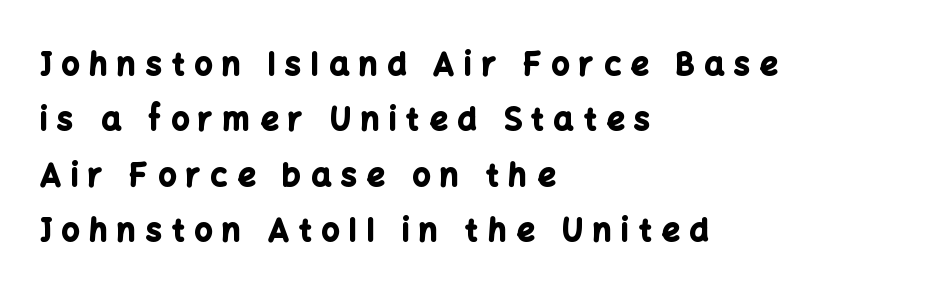
The image shows 31 px bold sans-serif type, upright; set left-aligned, line spacing 1.79x, unusually wide letter spacing (+0.33 em), not underlined; low stroke contrast and a medium x-height.
